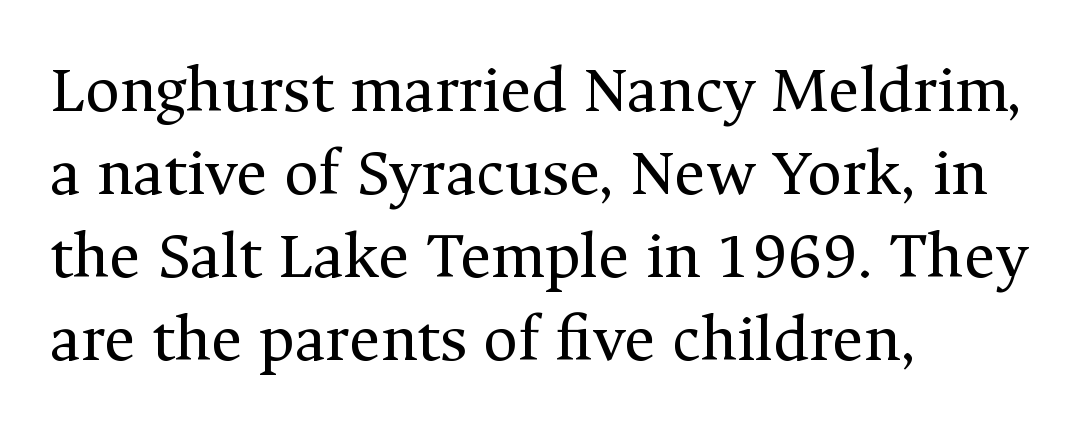
{"serif": "yes", "italic": "no", "bold": "no", "weight": "regular", "width": "normal", "stroke_contrast": "medium", "x_height": "medium", "monospaced": "no", "underline": "no", "align": "left", "line_spacing_ratio": 1.24, "letter_spacing": "normal", "letter_spacing_em": 0.0, "glyph_px": 67}
